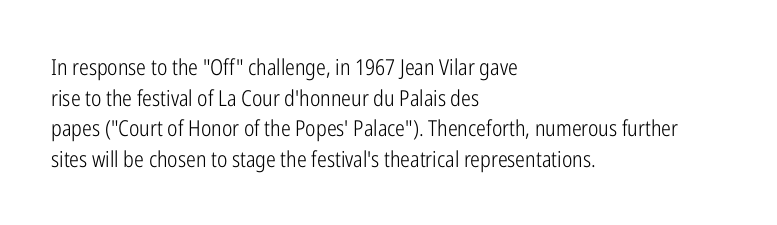
{"italic": "no", "bold": "no", "underline": "no", "align": "left", "line_spacing": "normal", "line_spacing_ratio": 1.39, "letter_spacing": "normal", "letter_spacing_em": 0.0, "glyph_px": 22}
